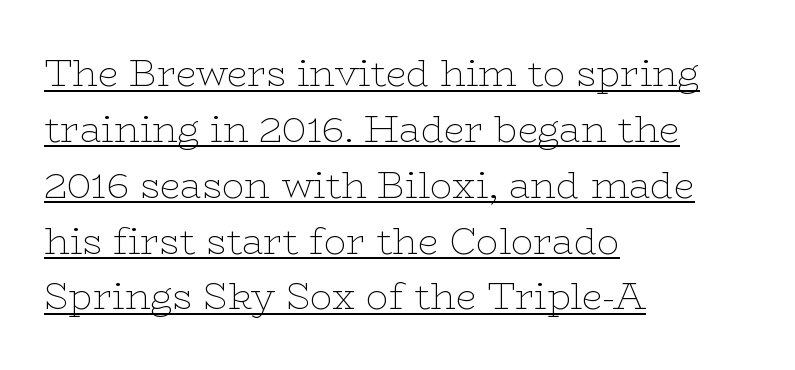
{"serif": "yes", "italic": "no", "bold": "no", "weight": "thin", "width": "wide", "stroke_contrast": "low", "x_height": "medium", "monospaced": "no", "underline": "yes", "align": "left", "line_spacing": "normal", "line_spacing_ratio": 1.51, "letter_spacing": "normal", "letter_spacing_em": 0.0, "glyph_px": 37}
